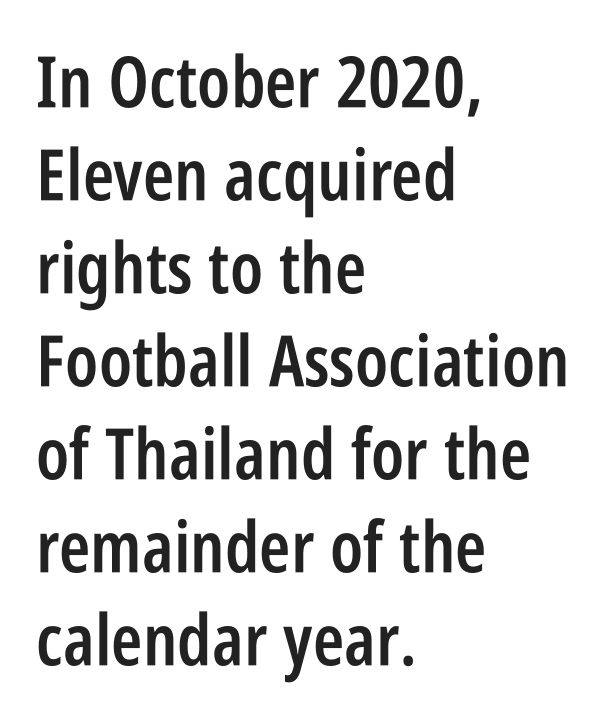
The image shows 71 px semibold, condensed sans-serif type, upright; set left-aligned, normal line spacing (1.31x), normal letter spacing, not underlined; low stroke contrast and a large x-height.
